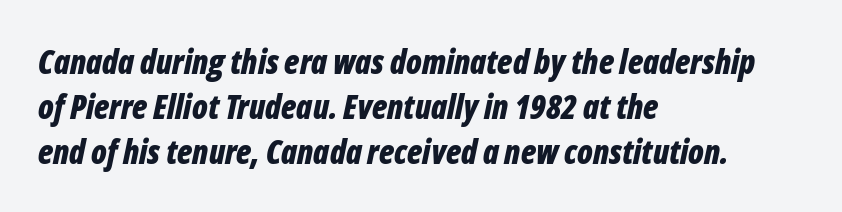
Q: Is the text bold? A: Yes.
Q: Is the text italic (slanted)? A: Yes, it leans right by about 12 degrees.
Q: Is the text underlined? A: No.
Q: How is the paragraph aligned? A: Left-aligned.
Q: Is the spacing between letters normal or unusually wide? A: Normal.
Q: Is the spacing between lines tight, normal or loose? A: Normal.
Q: Width (condensed, normal, or wide)? A: Condensed.
Q: Stroke contrast? A: Low.
Q: x-height? A: Medium.
Q: Monospaced? A: No.
